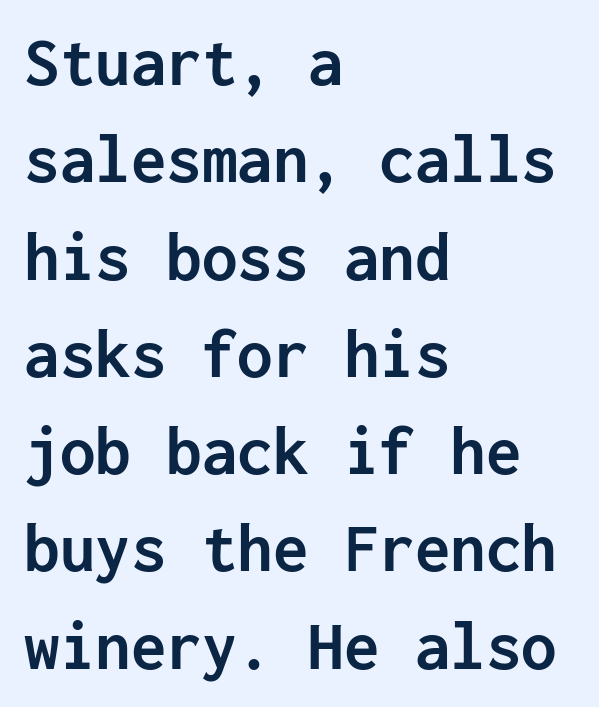
Characters remain perfectly vertical along every line. Does the copy run flush right? No — it runs flush left. Each word holds together tightly as a unit, with standard inter-letter gaps. Decoration check: the copy has no underline. The leading is moderate, giving the passage an even texture.
